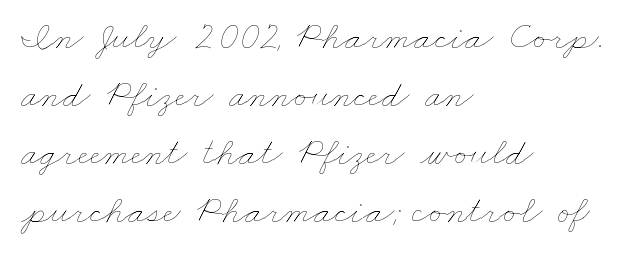
Q: Is the text bold? A: No.
Q: Is the text underlined? A: No.
Q: How is the paragraph aligned? A: Left-aligned.
Q: Is the spacing between letters normal or unusually wide? A: Normal.
Q: Is the spacing between lines tight, normal or loose? A: Normal.
Q: Width (condensed, normal, or wide)? A: Wide.
Q: Stroke contrast? A: Low.
Q: x-height? A: Small.
Q: Monospaced? A: No.
